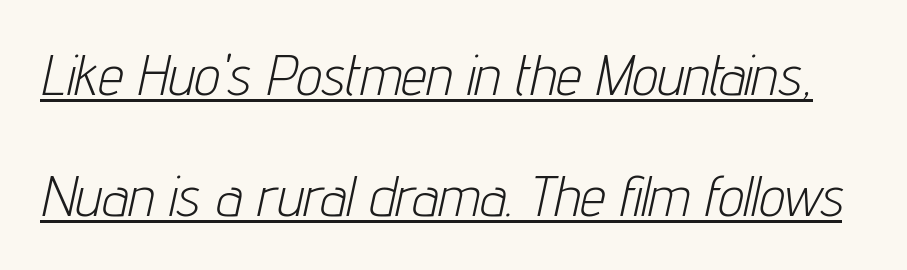
Words appear dense and cohesive because spacing is normal. Widely set lines give the paragraph a tall, airy silhouette. Every word sits above its own underline. Compared with a typical body face, this is equally light or lighter still. The axis of the letterforms is tilted away from vertical.
